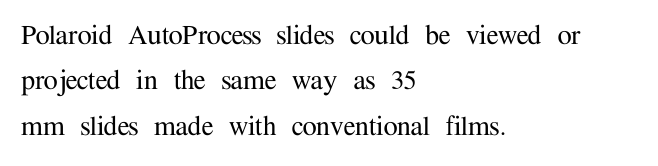
The image shows 32 px serif type, upright; set left-aligned, normal line spacing (1.42x), normal letter spacing, not underlined; medium stroke contrast and a medium x-height.
